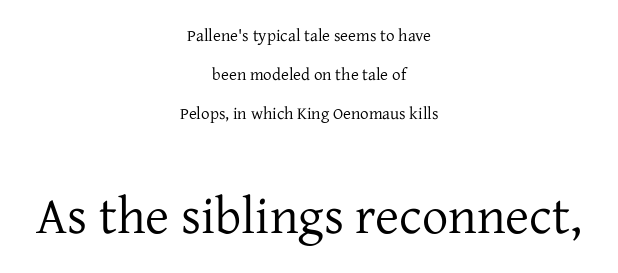
{"serif": "yes", "italic": "no", "bold": "no", "weight": "regular", "width": "normal", "stroke_contrast": "low", "x_height": "medium", "monospaced": "no", "underline": "no", "align": "center", "line_spacing": "loose", "line_spacing_ratio": 2.3, "letter_spacing": "normal", "letter_spacing_em": 0.0, "larger_block": "second", "size_ratio": 3.06, "glyph_px": 52}
